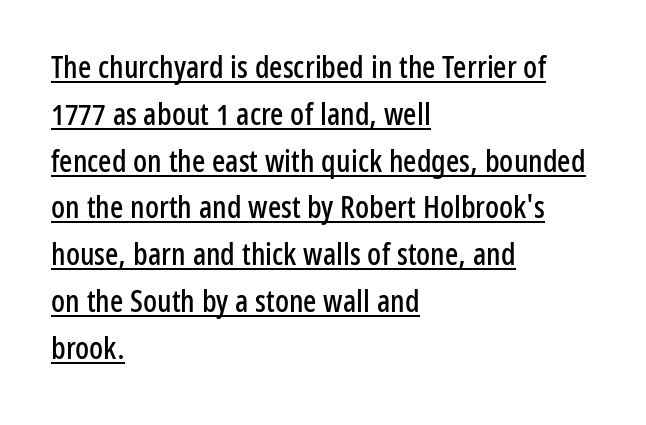
Q: Is the text italic (slanted)? A: No, it is upright.
Q: Is the typeface a serif or a sans-serif typeface? A: Sans-serif.
Q: Is the text underlined? A: Yes.
Q: How is the paragraph aligned? A: Left-aligned.
Q: Is the spacing between letters normal or unusually wide? A: Normal.
Q: Is the spacing between lines tight, normal or loose? A: Normal.
Q: Width (condensed, normal, or wide)? A: Condensed.
Q: Stroke contrast? A: Low.
Q: x-height? A: Medium.
Q: Monospaced? A: No.
